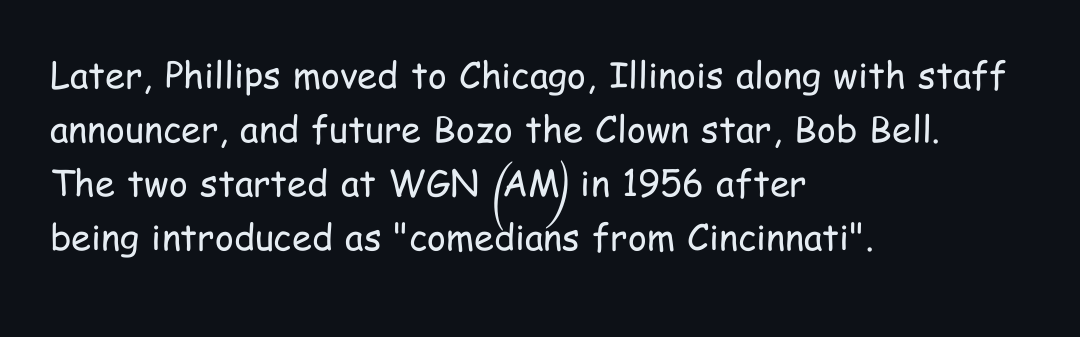
Each line starts at the same left margin while the right side varies. The passage shown is not underscored anywhere. Each letter keeps its own natural width here, so spacing adapts to shape. This is not heavy type; no bold has been used. Does the lettering tilt? It doesn't — this is upright. The glyphs in this specimen are sans serif.
